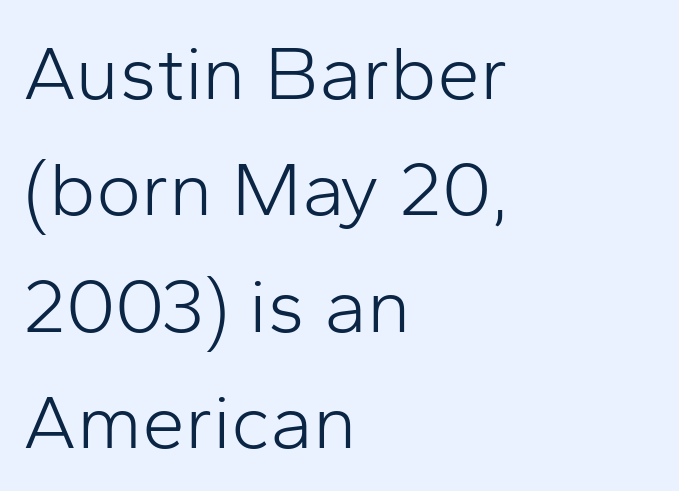
The image shows 77 px light sans-serif type, upright; set left-aligned, normal line spacing (1.51x), normal letter spacing, not underlined; low stroke contrast and a medium x-height.
